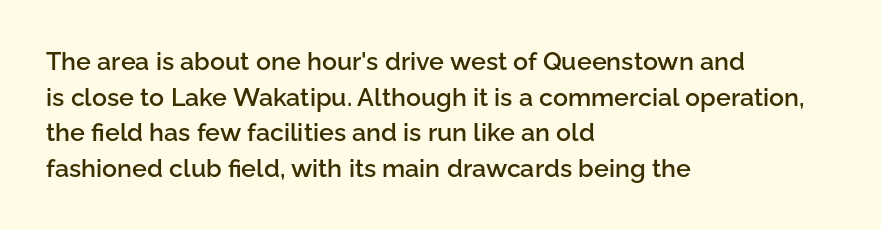
The vertical gap from one line to the next is medium. Which margin do the lines hug? The left one — the right edge is uneven. If you drew a line through each stem, it would be perfectly vertical. Has an underline been added? It has not.
